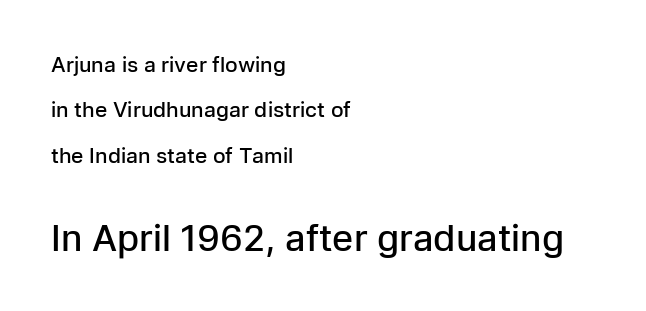
{"serif": "no", "italic": "no", "bold": "semi", "weight": "semibold", "width": "normal", "stroke_contrast": "low", "x_height": "medium", "monospaced": "no", "underline": "no", "align": "left", "line_spacing": "loose", "line_spacing_ratio": 2.16, "letter_spacing": "normal", "letter_spacing_em": 0.0, "larger_block": "second", "size_ratio": 1.71, "glyph_px": 36}
